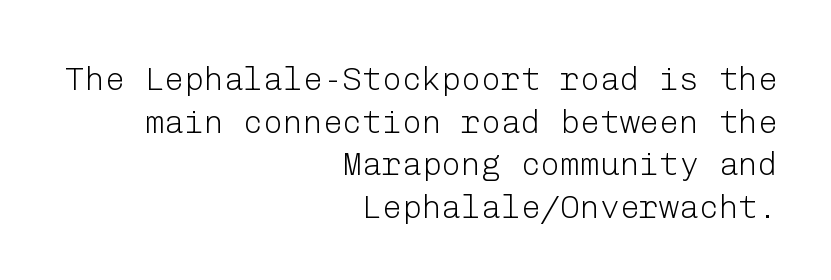
Q: Is the text bold? A: No.
Q: Is the text italic (slanted)? A: No, it is upright.
Q: Is the typeface a serif or a sans-serif typeface? A: Sans-serif.
Q: Is the text underlined? A: No.
Q: How is the paragraph aligned? A: Right-aligned.
Q: Is the spacing between letters normal or unusually wide? A: Normal.
Q: Is the spacing between lines tight, normal or loose? A: Normal.
Q: Width (condensed, normal, or wide)? A: Normal.
Q: Stroke contrast? A: Low.
Q: x-height? A: Medium.
